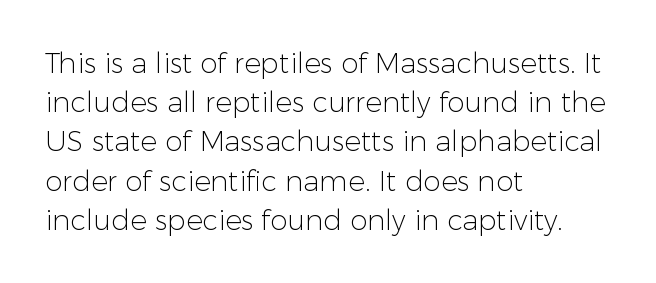
Q: Is the text bold? A: No.
Q: Is the text italic (slanted)? A: No, it is upright.
Q: Is the typeface a serif or a sans-serif typeface? A: Sans-serif.
Q: Is the text underlined? A: No.
Q: How is the paragraph aligned? A: Left-aligned.
Q: Is the spacing between letters normal or unusually wide? A: Normal.
Q: Is the spacing between lines tight, normal or loose? A: Normal.
Q: Width (condensed, normal, or wide)? A: Normal.
Q: Stroke contrast? A: Low.
Q: x-height? A: Medium.
Q: Monospaced? A: No.
